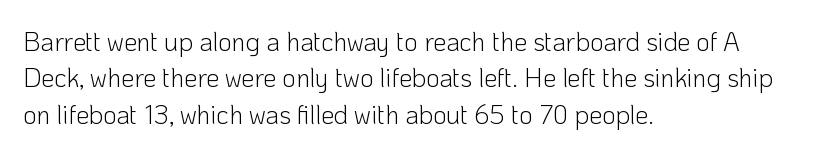
Short and long lines alike share a common starting point at left. The typeface has the unassuming heft of standard copy or less. Is the letter spacing exaggerated? No — it looks like the ordinary default. Has an underline been added? It has not. Posture: vertical.
